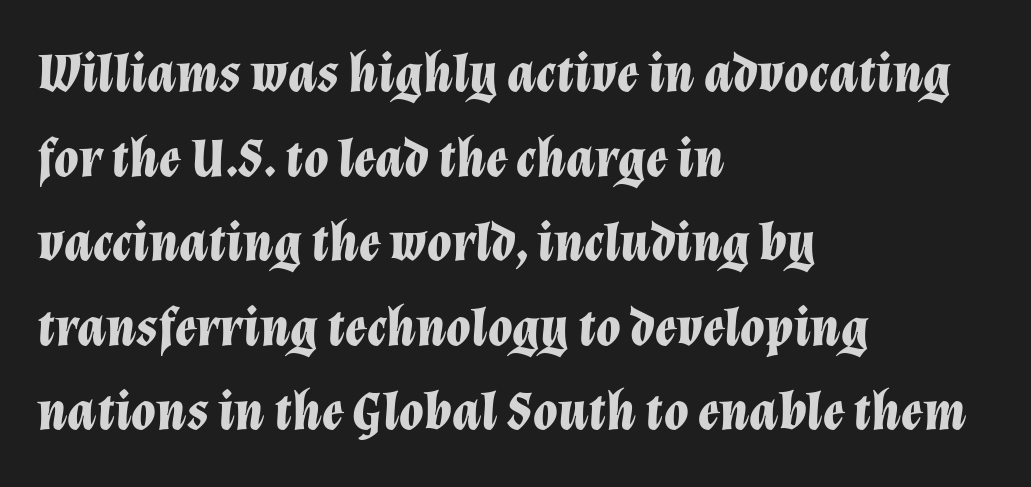
{"italic": "yes", "lean": "right", "slant_degrees": 12, "bold": "yes", "weight": "bold", "width": "normal", "stroke_contrast": "low", "x_height": "medium", "monospaced": "no", "underline": "no", "align": "left", "line_spacing": "normal", "line_spacing_ratio": 1.51, "letter_spacing": "normal", "letter_spacing_em": 0.0, "glyph_px": 56}
